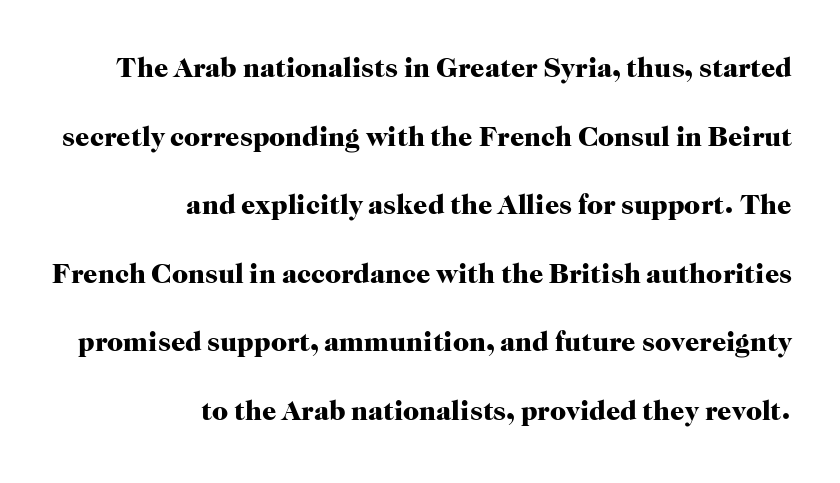
The image shows 28 px heavy serif type, upright; set right-aligned, loose line spacing (2.45x), normal letter spacing, not underlined; high stroke contrast and a medium x-height.
